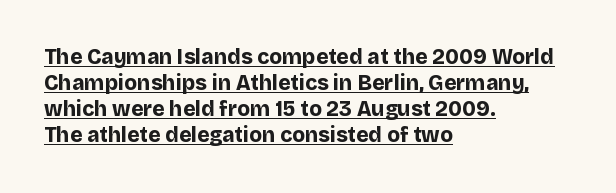
{"italic": "no", "bold": "yes", "underline": "yes", "align": "left", "line_spacing_ratio": 1.24, "letter_spacing": "normal", "letter_spacing_em": 0.0, "glyph_px": 21}
